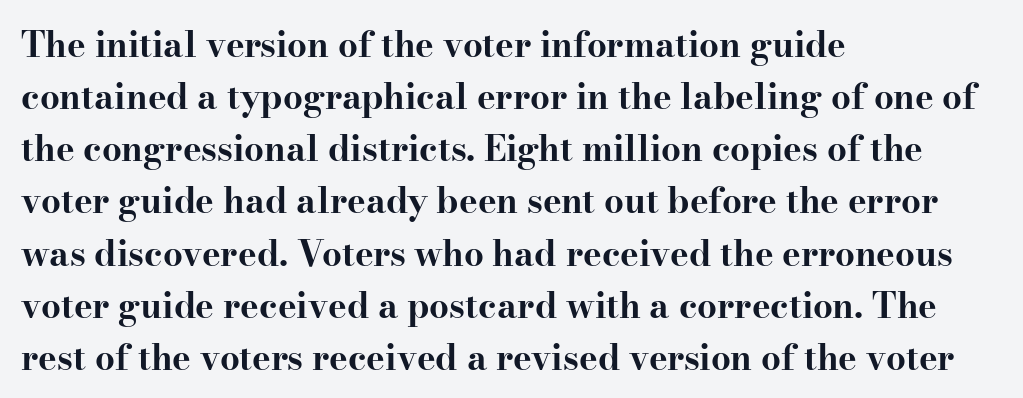
Q: Is the text bold? A: Yes.
Q: Is the text italic (slanted)? A: No, it is upright.
Q: Is the typeface a serif or a sans-serif typeface? A: Serif.
Q: Is the text underlined? A: No.
Q: How is the paragraph aligned? A: Left-aligned.
Q: Is the spacing between letters normal or unusually wide? A: Normal.
Q: Is the spacing between lines tight, normal or loose? A: Normal.
Q: Width (condensed, normal, or wide)? A: Wide.
Q: Stroke contrast? A: High.
Q: x-height? A: Small.
Q: Monospaced? A: No.
